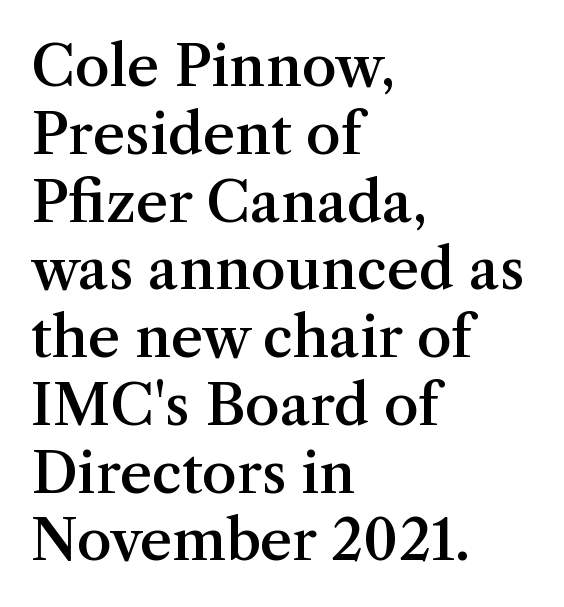
{"serif": "yes", "italic": "no", "bold": "semi", "weight": "semibold", "width": "normal", "stroke_contrast": "medium", "x_height": "medium", "monospaced": "no", "underline": "no", "align": "left", "line_spacing_ratio": 1.21, "letter_spacing": "normal", "letter_spacing_em": 0.0, "glyph_px": 56}
